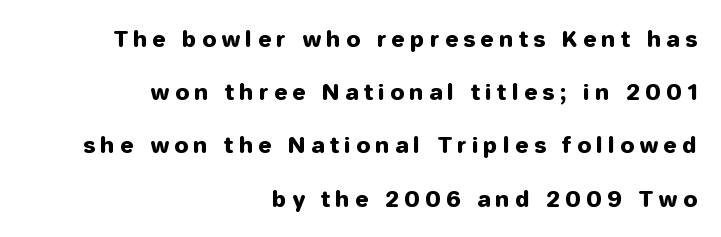
{"italic": "no", "underline": "no", "align": "right", "line_spacing": "loose", "line_spacing_ratio": 2.42, "letter_spacing": "wide", "letter_spacing_em": 0.26, "glyph_px": 22}
